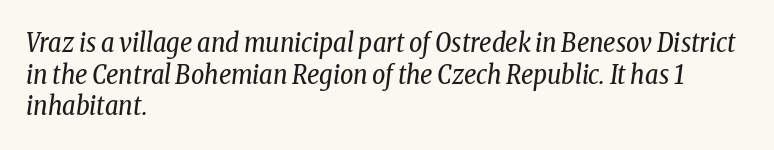
The image shows 26 px text type, italic (leaning right); set left-aligned, line spacing 1.22x, normal letter spacing, not underlined.
